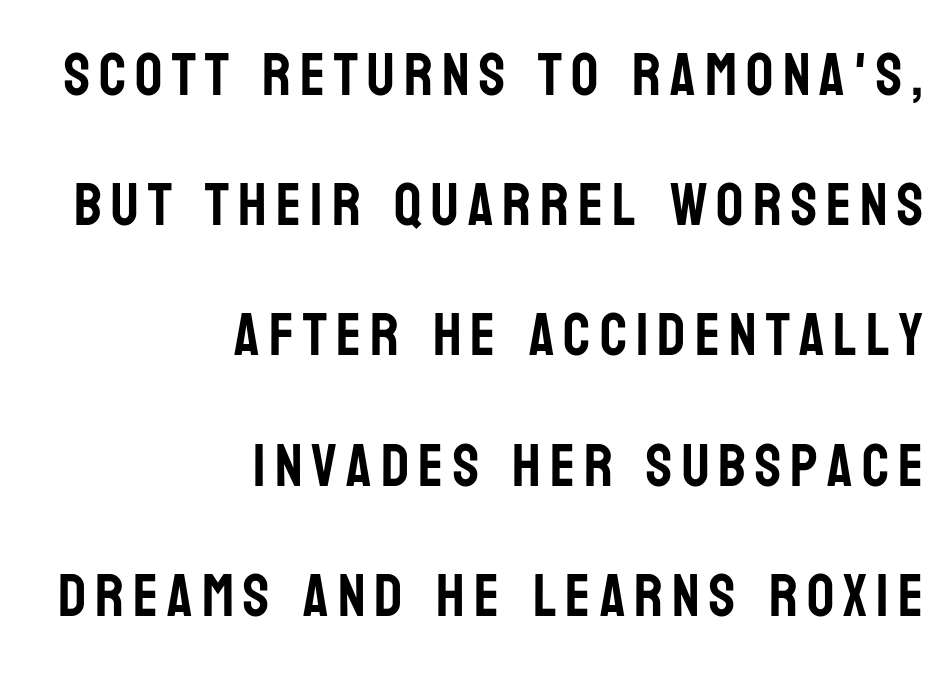
Q: Is the text italic (slanted)? A: No, it is upright.
Q: Is the typeface a serif or a sans-serif typeface? A: Sans-serif.
Q: Is the text underlined? A: No.
Q: How is the paragraph aligned? A: Right-aligned.
Q: Is the spacing between lines tight, normal or loose? A: Loose.
Q: Width (condensed, normal, or wide)? A: Condensed.
Q: Stroke contrast? A: Low.
Q: x-height? A: Large.
Q: Monospaced? A: No.
